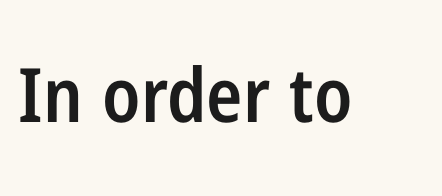
{"serif": "no", "italic": "no", "bold": "semi", "weight": "semibold", "width": "condensed", "stroke_contrast": "low", "x_height": "medium", "monospaced": "no", "underline": "no", "letter_spacing": "normal", "letter_spacing_em": 0.0, "glyph_px": 75}
